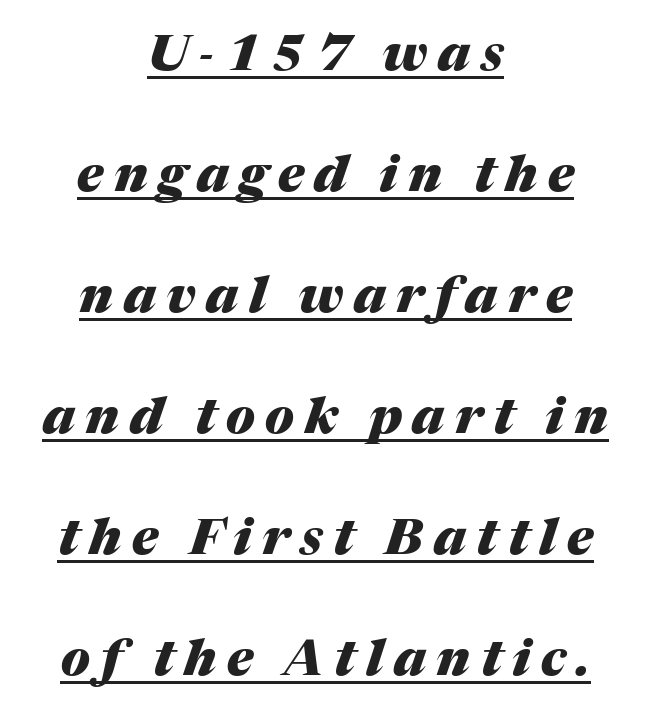
{"italic": "yes", "lean": "right", "slant_degrees": 17, "bold": "yes", "weight": "heavy", "width": "normal", "stroke_contrast": "medium", "x_height": "medium", "monospaced": "no", "underline": "yes", "align": "center", "line_spacing": "loose", "line_spacing_ratio": 2.42, "letter_spacing": "wide", "letter_spacing_em": 0.21, "glyph_px": 50}
